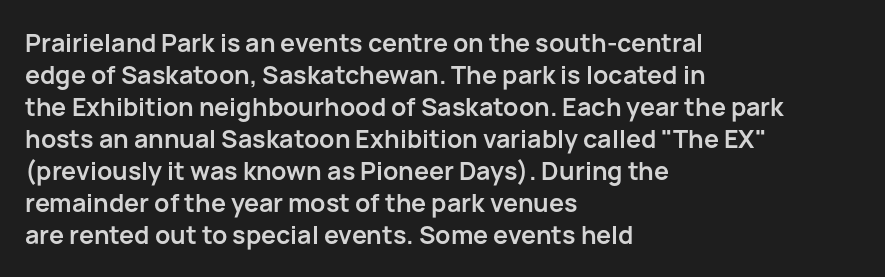
The image shows 25 px bold type, upright; set left-aligned, normal line spacing (1.28x), normal letter spacing, not underlined.
